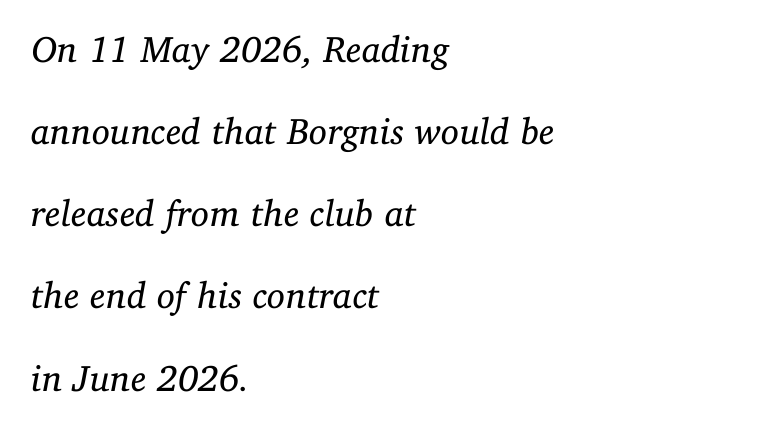
Q: Is the text bold? A: No.
Q: Is the text italic (slanted)? A: Yes, it leans right by about 11 degrees.
Q: Is the typeface a serif or a sans-serif typeface? A: Serif.
Q: Is the text underlined? A: No.
Q: How is the paragraph aligned? A: Left-aligned.
Q: Is the spacing between letters normal or unusually wide? A: Normal.
Q: Is the spacing between lines tight, normal or loose? A: Loose.
Q: Width (condensed, normal, or wide)? A: Normal.
Q: Stroke contrast? A: Low.
Q: x-height? A: Medium.
Q: Monospaced? A: No.
